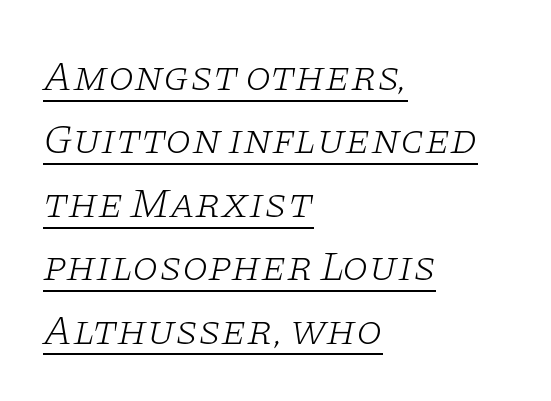
Q: Is the text bold? A: No.
Q: Is the text italic (slanted)? A: Yes, it leans right by about 11 degrees.
Q: Is the typeface a serif or a sans-serif typeface? A: Serif.
Q: Is the text underlined? A: Yes.
Q: How is the paragraph aligned? A: Left-aligned.
Q: Is the spacing between letters normal or unusually wide? A: Normal.
Q: Is the spacing between lines tight, normal or loose? A: Normal.
Q: Width (condensed, normal, or wide)? A: Wide.
Q: Stroke contrast? A: Low.
Q: x-height? A: Large.
Q: Monospaced? A: No.
